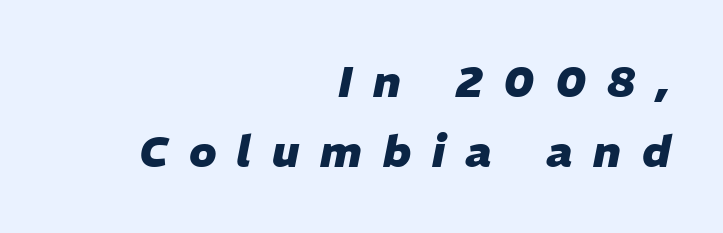
The image shows 44 px heavy type, italic (leaning right); set right-aligned, normal line spacing (1.6x), unusually wide letter spacing (+0.47 em), not underlined; low stroke contrast and a medium x-height.
